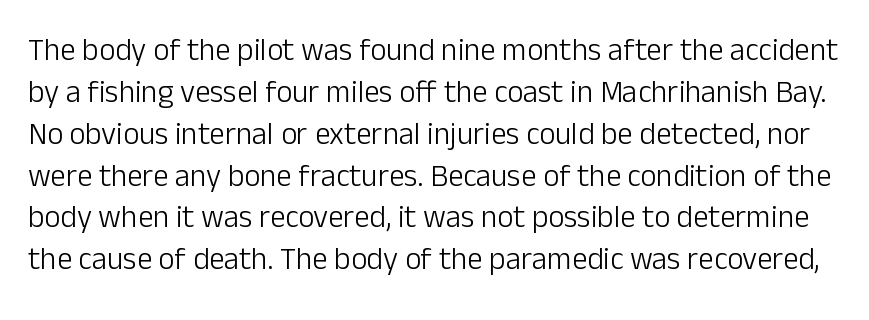
Spacing verdict: proportional, widths tailored to each character. Between one letter and the next there's only the usual sliver of space. Only glyphs here, with clear space below each row. Unlike italic type, these characters show no tilt at all.
